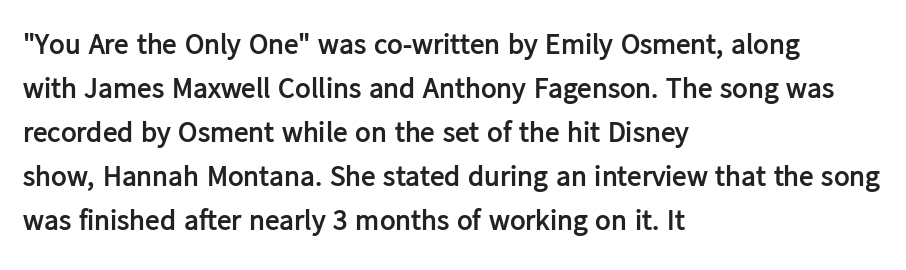
Q: Is the text bold? A: Yes.
Q: Is the text italic (slanted)? A: No, it is upright.
Q: Is the typeface a serif or a sans-serif typeface? A: Sans-serif.
Q: Is the text underlined? A: No.
Q: How is the paragraph aligned? A: Left-aligned.
Q: Is the spacing between letters normal or unusually wide? A: Normal.
Q: Is the spacing between lines tight, normal or loose? A: Normal.
Q: Width (condensed, normal, or wide)? A: Normal.
Q: Stroke contrast? A: Low.
Q: x-height? A: Medium.
Q: Monospaced? A: No.
